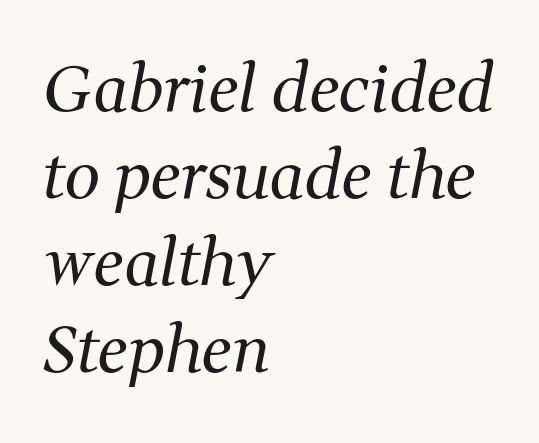
The font sits on the lighter half of the weight spectrum, regular included. When letters slant like this, we call the style italic. Old-style or modern, the face here clearly has serifs. Caption: multi-line text, flush left, ragged right.
